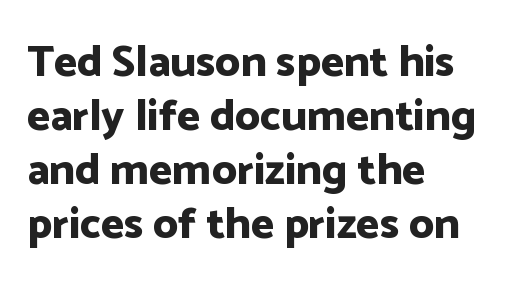
Standard letterfit; no display-style spreading of the glyphs. The typesetter chose a ragged-right arrangement here. Character widths vary here, with narrow letters taking less room than wide ones. Nope, no serifs anywhere on these letters. Strong, thick strokes mark this as bold type.
